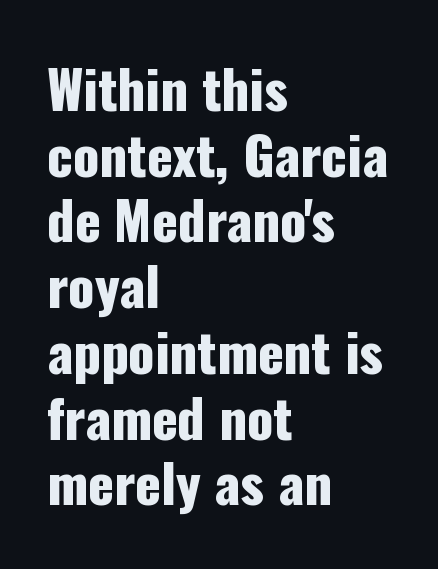
{"serif": "no", "italic": "no", "width": "condensed", "stroke_contrast": "low", "x_height": "medium", "monospaced": "no", "underline": "no", "align": "left", "line_spacing_ratio": 1.24, "letter_spacing": "normal", "letter_spacing_em": 0.0, "glyph_px": 53}
